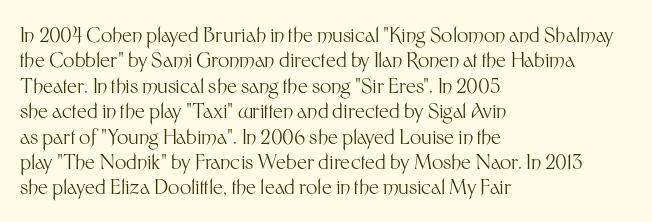
Q: Is the text bold? A: No.
Q: Is the text italic (slanted)? A: No, it is upright.
Q: Is the text underlined? A: No.
Q: How is the paragraph aligned? A: Left-aligned.
Q: Is the spacing between letters normal or unusually wide? A: Normal.
Q: Is the spacing between lines tight, normal or loose? A: Normal.
